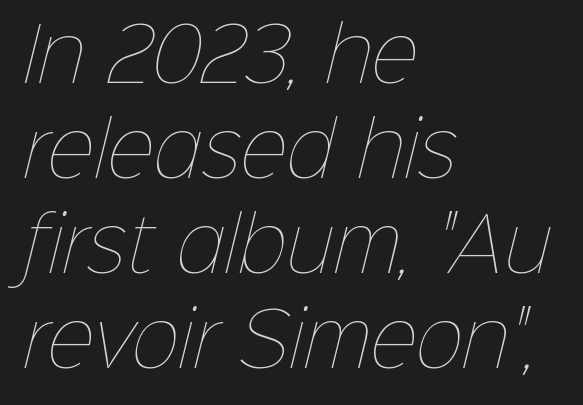
Weight: not bold — regular or lighter. Bare-footed words on every line. Each word holds together tightly as a unit, with standard inter-letter gaps. The letters advance in unequal steps, a hallmark of proportional type. Notice how the passage keeps a crisp vertical edge on the left only. Line spacing here is normal.
